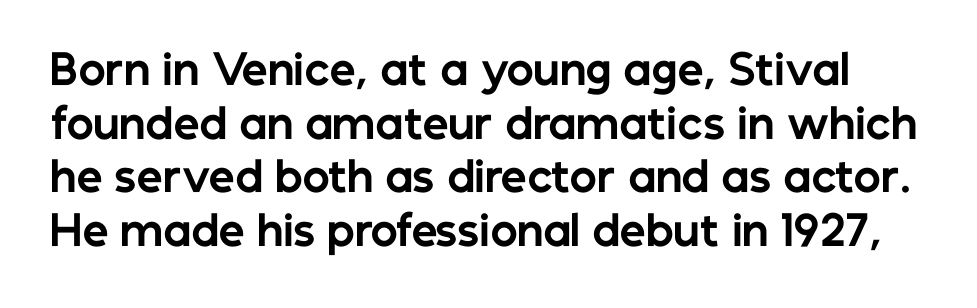
Heavy-handed strokes throughout: this text is bold. This sample keeps an unexceptional amount of space between lines. The space beneath each line is pristine and unruled. Ascenders rise straight up at ninety degrees. Classification — sans serif. You could not count columns in this text — the font is proportionally spaced.
